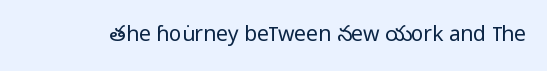
{"italic": "no", "bold": "no", "underline": "no", "letter_spacing": "normal", "letter_spacing_em": 0.0, "glyph_px": 21}
